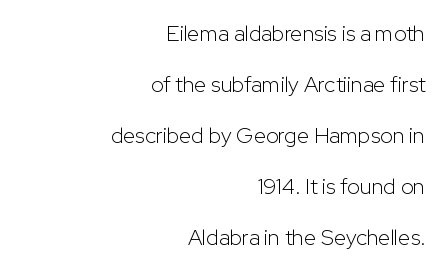
Q: Is the text bold? A: No.
Q: Is the text italic (slanted)? A: No, it is upright.
Q: Is the text underlined? A: No.
Q: How is the paragraph aligned? A: Right-aligned.
Q: Is the spacing between letters normal or unusually wide? A: Normal.
Q: Is the spacing between lines tight, normal or loose? A: Loose.
